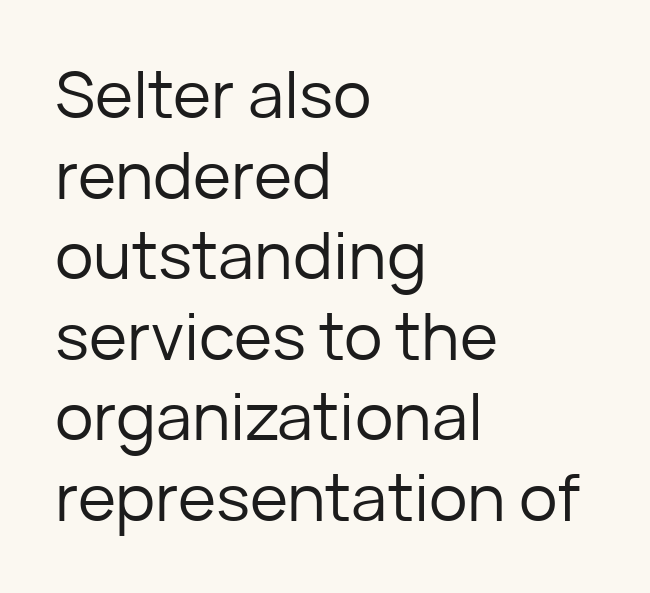
Serifs: no, the terminals of the letterforms are clean. A student would call this left alignment; a typographer would say flush left, rag right. Do the characters align in a grid? No, the font is proportional. Lines of text with bare space underneath. No extra tracking has been applied to these lines. Ascenders rise straight up at ninety degrees.
